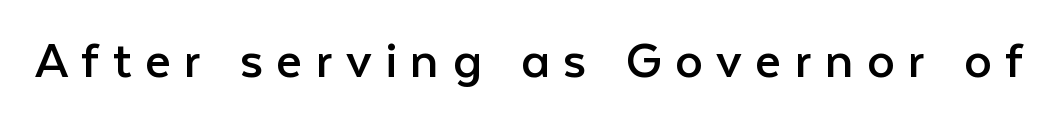
Q: Is the text bold? A: No.
Q: Is the text italic (slanted)? A: No, it is upright.
Q: Is the typeface a serif or a sans-serif typeface? A: Sans-serif.
Q: Is the text underlined? A: No.
Q: Is the spacing between letters normal or unusually wide? A: Unusually wide.
Q: Width (condensed, normal, or wide)? A: Normal.
Q: Stroke contrast? A: Low.
Q: x-height? A: Medium.
Q: Monospaced? A: No.
